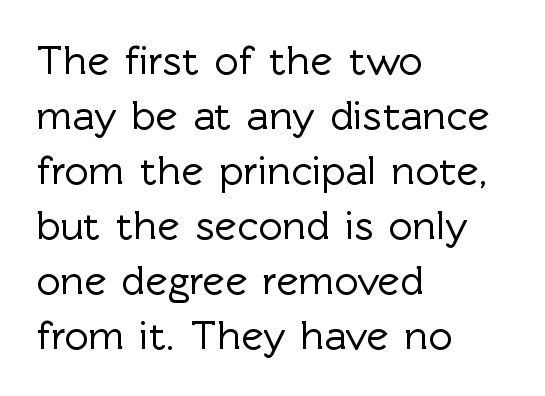
Each word holds together tightly as a unit, with standard inter-letter gaps. Each letter keeps its own natural width here, so spacing adapts to shape. Whoever set this chose a conventional vertical rhythm. Each line starts at the same left margin while the right side varies. Descenders are the only things crossing below the line.
